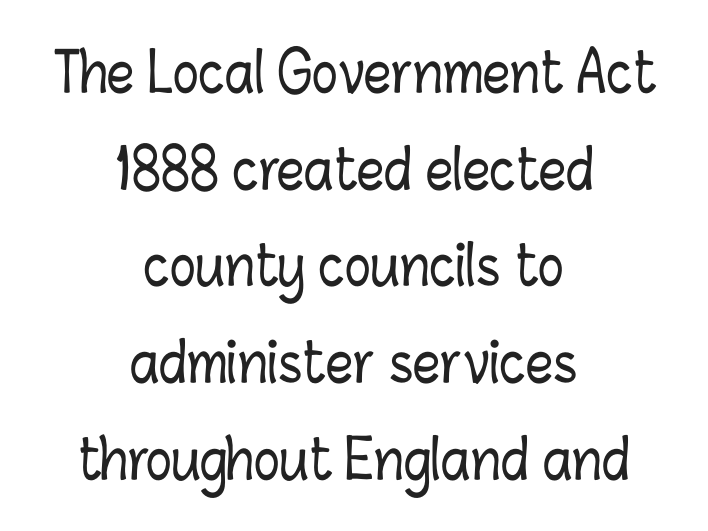
The image shows 54 px condensed type, upright; set centered, line spacing 1.79x, normal letter spacing, not underlined; low stroke contrast and a medium x-height.
